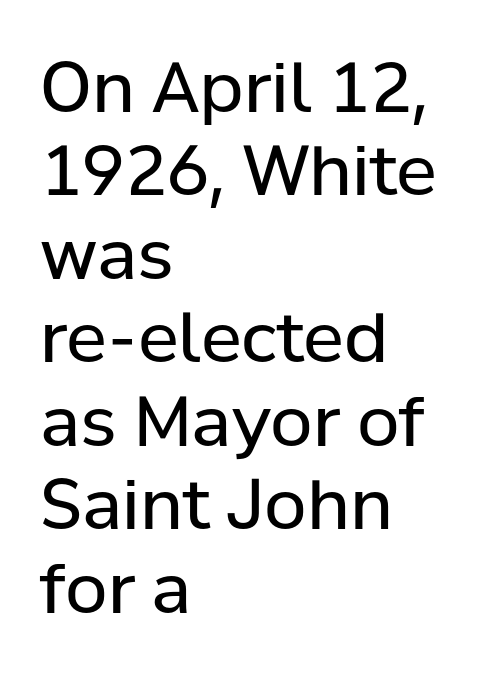
{"serif": "no", "italic": "no", "bold": "no", "weight": "regular", "width": "normal", "stroke_contrast": "low", "x_height": "medium", "monospaced": "no", "underline": "no", "align": "left", "line_spacing_ratio": 1.21, "letter_spacing": "normal", "letter_spacing_em": 0.0, "glyph_px": 69}
